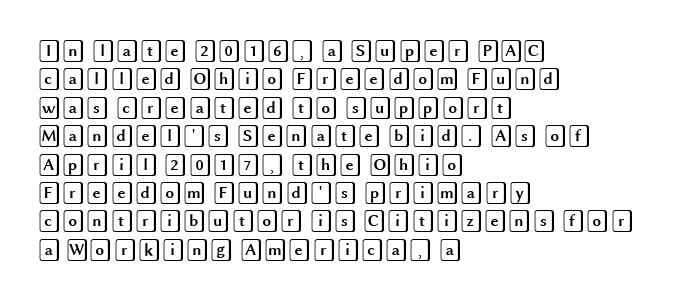
The image shows 22 px text type, upright; set left-aligned, normal line spacing (1.29x), normal letter spacing, not underlined.
